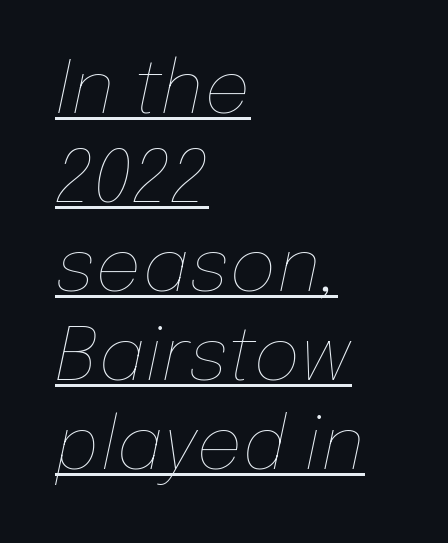
The image shows 73 px thin type, italic (leaning right); set left-aligned, line spacing 1.22x, normal letter spacing, underlined; low stroke contrast and a medium x-height.
